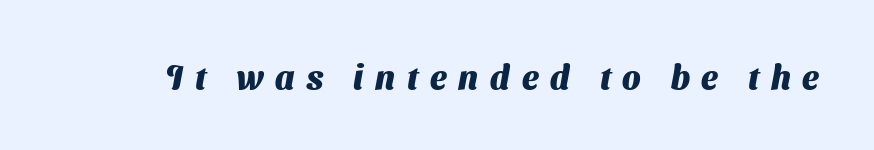
The image shows 33 px heavy sans-serif type; set unusually wide letter spacing (+0.36 em), not underlined; medium stroke contrast and a medium x-height.
